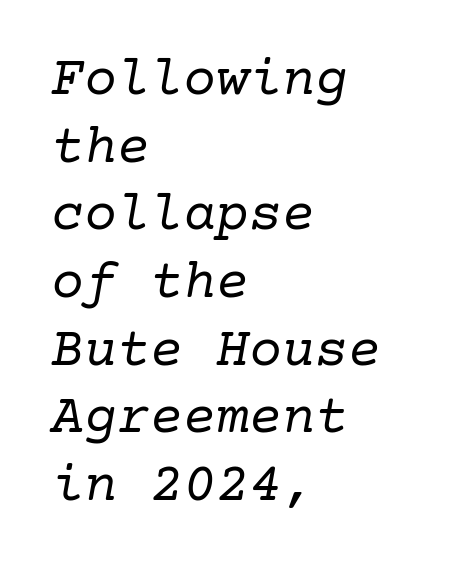
The designer went with a serif here, giving each stem small feet. Teacher's note: observe the even left margin — that is flush-left alignment. Quick note: italic. Vertical stems look standard width or narrower in stroke. Characters follow at the spacing the type designer built in. The foot of each line stays bare and open.
